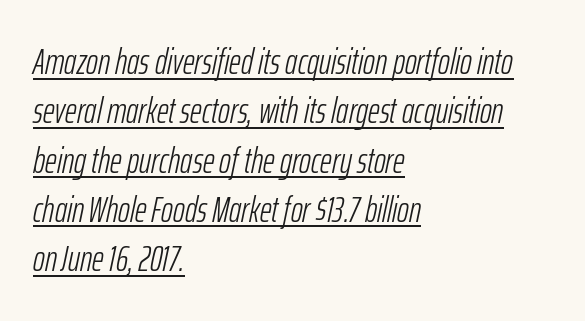
You could call the tracking neutral — neither tight nor loose. Each line of the rendering has a horizontal stroke beneath the glyphs. Notice how the stems are inclined rather than vertical — that's the hallmark of italics. Looks like regular typesetting: each glyph gets only the width it needs.
